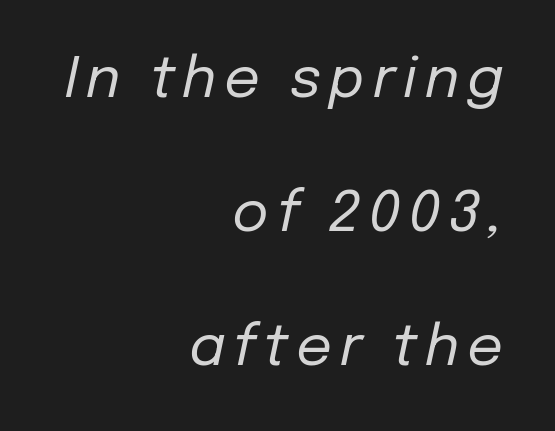
This rendering features lettering with no underline. Letters have the restrained weight of plain body copy at most. This block would shrink considerably if given ordinary leading; it's expanded now. Typeset ragged left — the right edge is the straight one.
